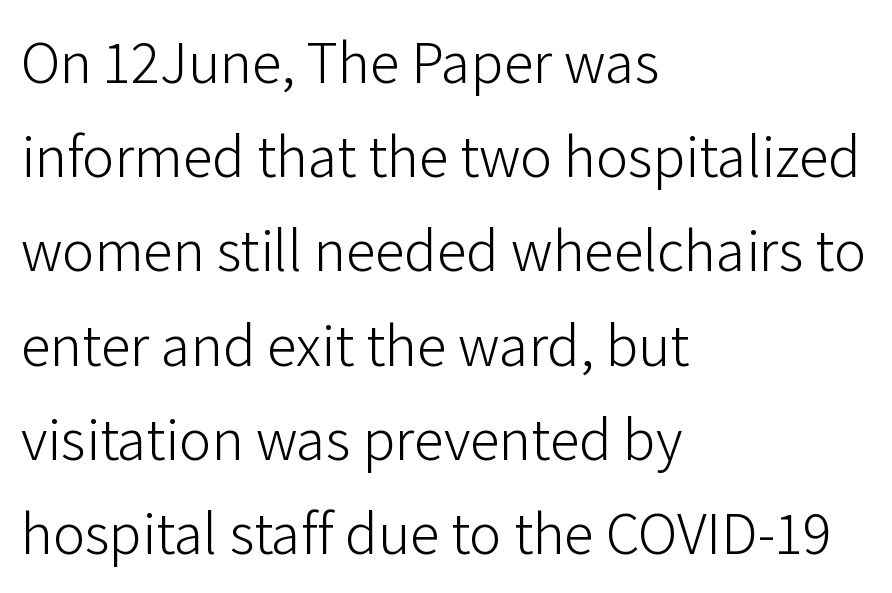
Q: Is the text bold? A: No.
Q: Is the text italic (slanted)? A: No, it is upright.
Q: Is the typeface a serif or a sans-serif typeface? A: Sans-serif.
Q: Is the text underlined? A: No.
Q: How is the paragraph aligned? A: Left-aligned.
Q: Is the spacing between letters normal or unusually wide? A: Normal.
Q: Is the spacing between lines tight, normal or loose? A: Normal.
Q: Width (condensed, normal, or wide)? A: Normal.
Q: Stroke contrast? A: Low.
Q: x-height? A: Medium.
Q: Monospaced? A: No.
